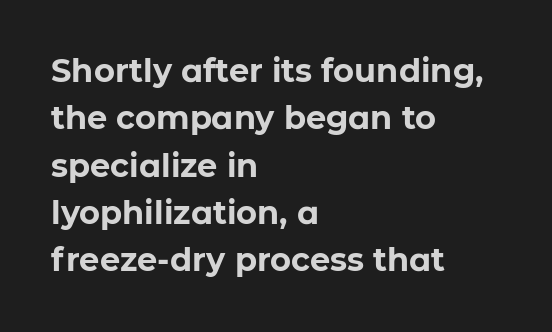
The passage shown is emphatically bold. Spacing between characters is what you'd get straight out of the box. Honestly, the row spacing looks completely unremarkable. No italicization has been applied; the sample stays upright.
